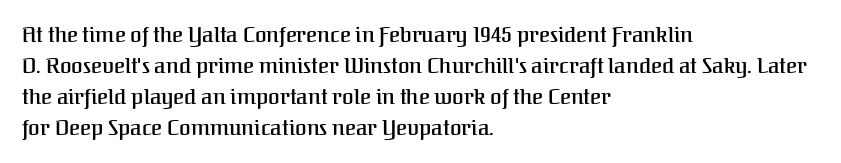
{"italic": "no", "bold": "semi", "underline": "no", "align": "left", "line_spacing": "normal", "line_spacing_ratio": 1.47, "letter_spacing": "normal", "letter_spacing_em": 0.0, "glyph_px": 21}
